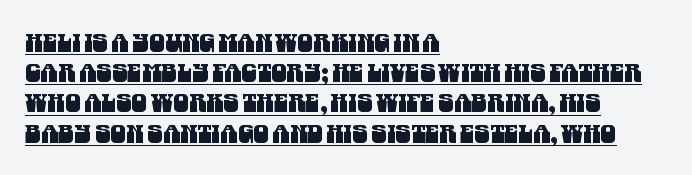
{"underline": "yes", "align": "left", "line_spacing_ratio": 1.21, "letter_spacing": "normal", "letter_spacing_em": 0.0, "glyph_px": 25}
